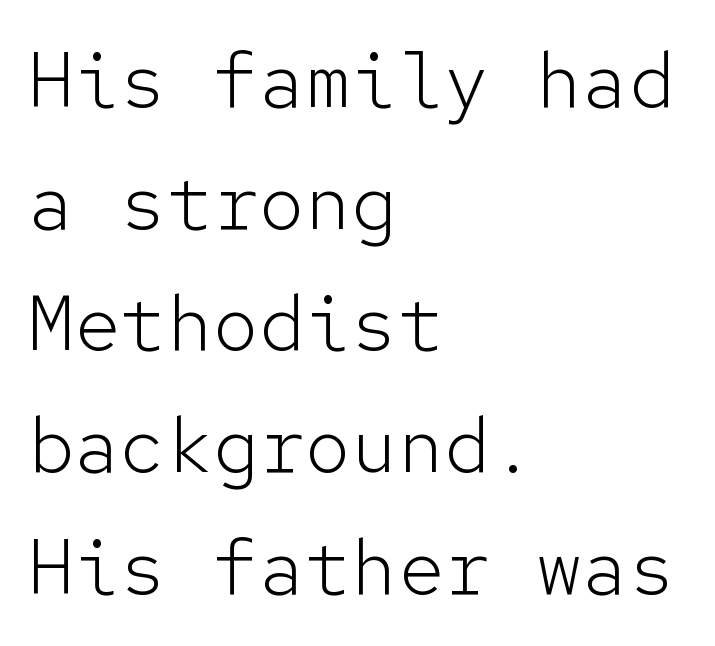
The lines are quadded left. Nothing unusual about the tracking: characters are spaced as the font intends. The space directly below the letters is spotless. I'd call this a sans setting — the letters go barefoot. A roman cut, with each character standing at attention.
